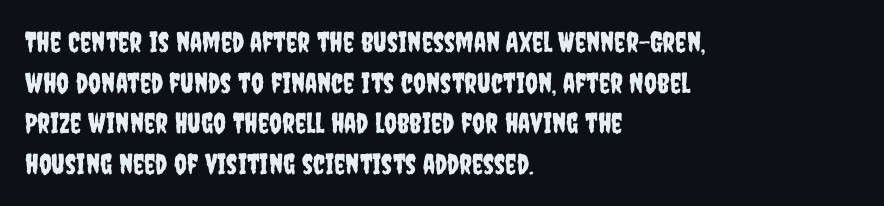
In terms of letterform style, serifs are entirely absent. Here the designer chose a conventional face with non-uniform glyph widths. Between one letter and the next there's only the usual sliver of space. Unmarked baselines from the first word to the last. The passage shown stacks its lines at a standard gap.
